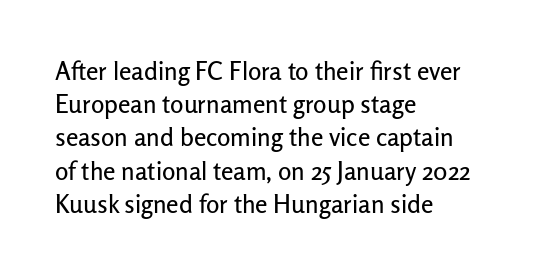
{"italic": "no", "underline": "no", "align": "left", "line_spacing": "normal", "line_spacing_ratio": 1.33, "letter_spacing": "normal", "letter_spacing_em": 0.0, "glyph_px": 25}
